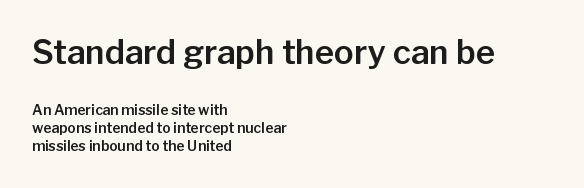
Block one is the big one; block two sits smaller underneath. The lettering holds an erect, upright posture throughout. You can tell from the bare stems that sans-serif type was used. The compositor pushed each line to the left boundary. Varying glyph widths throughout — classic text-font behaviour.
